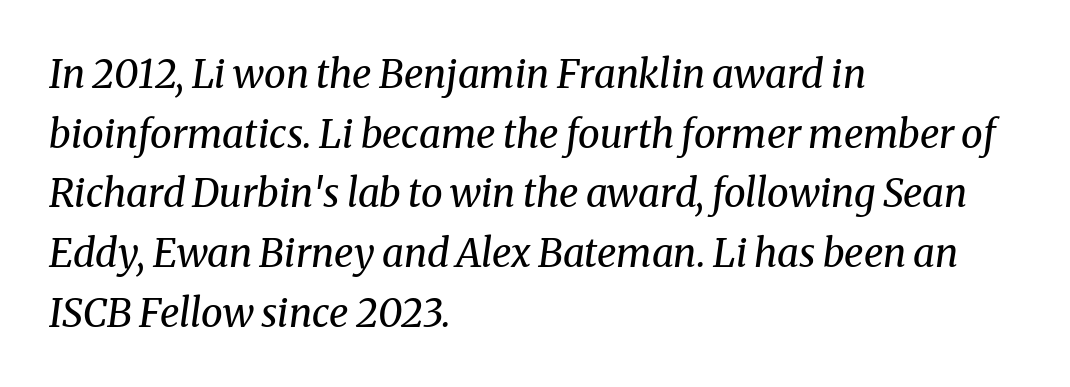
Reading down the column, the eye jumps a familiar distance to each next line. These lines stack with their left ends in a neat column. Students, note that the glyphs here touch the page at normal intervals. Has an underline been added? It has not. Vertical stems look standard width or narrower in stroke.
